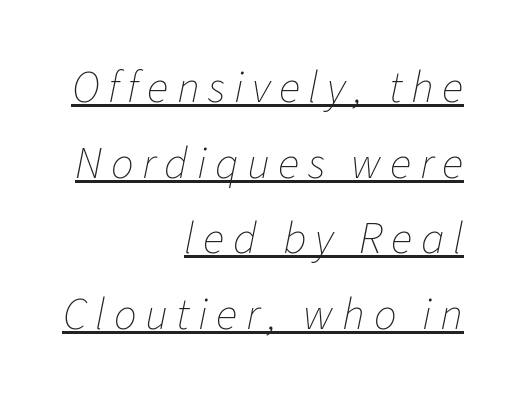
{"italic": "yes", "lean": "right", "slant_degrees": 11, "bold": "no", "weight": "thin", "width": "normal", "stroke_contrast": "low", "x_height": "medium", "monospaced": "no", "underline": "yes", "align": "right", "line_spacing": "normal", "line_spacing_ratio": 1.68, "glyph_px": 45}
